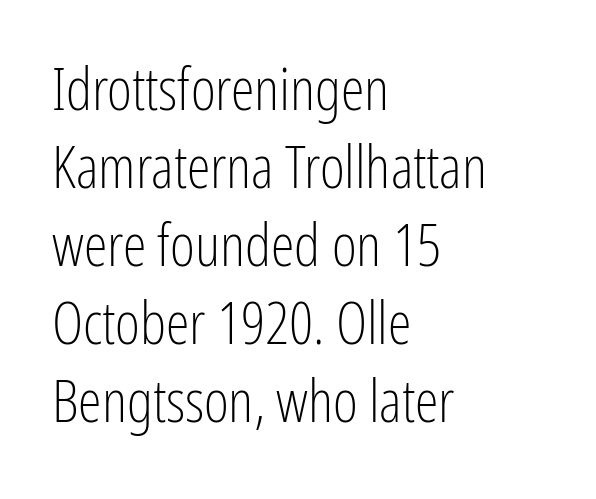
This sample uses plain, unmodified letter spacing. Does the leading feel generous? No, just average. No italicization has been applied; the sample stays upright. The glyphs in this specimen are sans serif. Teacher's note: observe the even left margin — that is flush-left alignment. On a weight scale, this lands at 450 or below.
